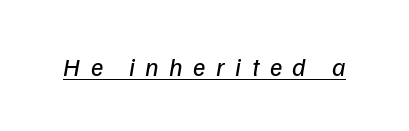
Q: Is the text bold? A: No.
Q: Is the text underlined? A: Yes.
Q: Is the spacing between letters normal or unusually wide? A: Unusually wide.
